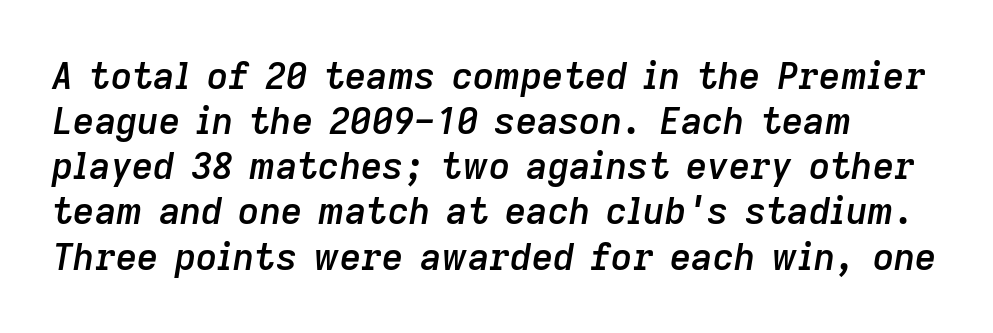
{"italic": "yes", "lean": "right", "slant_degrees": 9, "bold": "semi", "weight": "semibold", "width": "normal", "stroke_contrast": "low", "x_height": "medium", "monospaced": "no", "underline": "no", "align": "left", "line_spacing_ratio": 1.22, "letter_spacing": "normal", "letter_spacing_em": 0.0, "glyph_px": 37}
